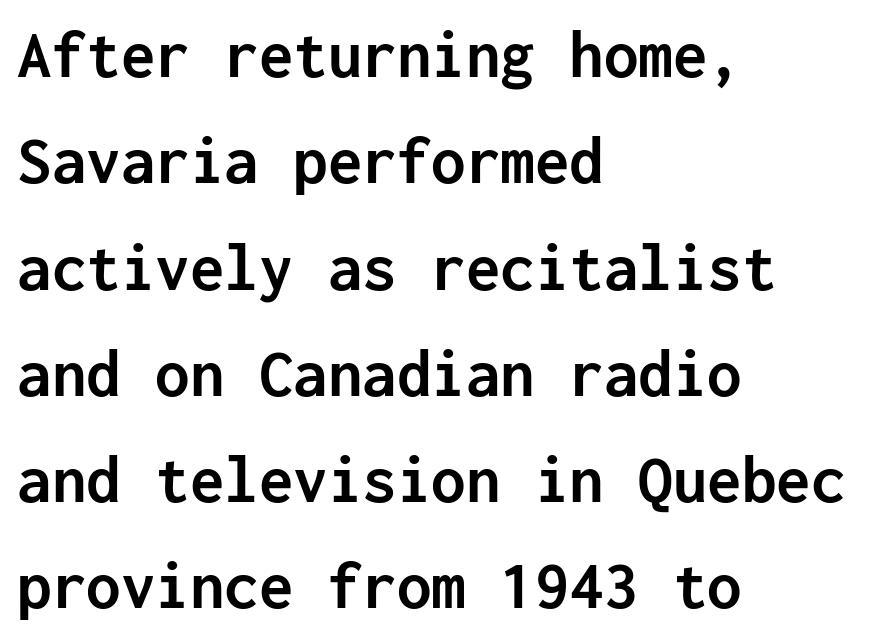
Q: Is the text bold? A: Yes.
Q: Is the text italic (slanted)? A: No, it is upright.
Q: Is the typeface a serif or a sans-serif typeface? A: Sans-serif.
Q: Is the text underlined? A: No.
Q: How is the paragraph aligned? A: Left-aligned.
Q: Is the spacing between letters normal or unusually wide? A: Normal.
Q: Is the spacing between lines tight, normal or loose? A: Normal.
Q: Width (condensed, normal, or wide)? A: Normal.
Q: Stroke contrast? A: Low.
Q: x-height? A: Medium.
Q: Monospaced? A: Yes.
